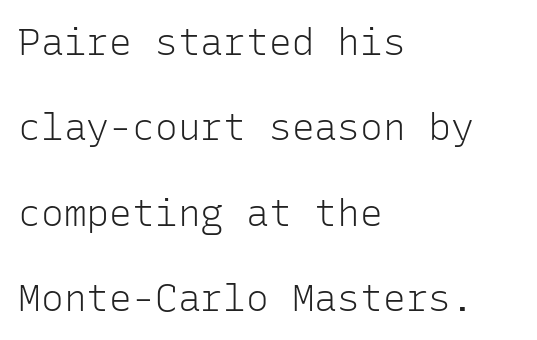
The image shows 38 px light sans-serif type, upright, monospaced; set left-aligned, loose line spacing (2.25x), normal letter spacing, not underlined; low stroke contrast and a medium x-height.
